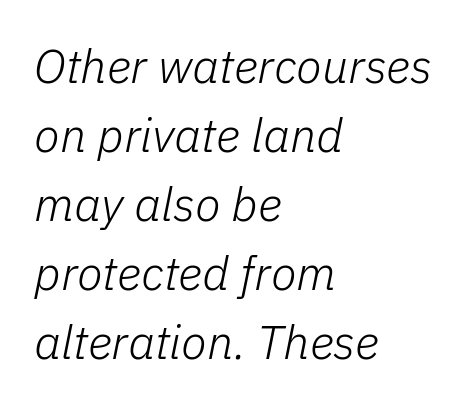
Q: Is the text bold? A: No.
Q: Is the text italic (slanted)? A: Yes, it leans right by about 11 degrees.
Q: Is the text underlined? A: No.
Q: How is the paragraph aligned? A: Left-aligned.
Q: Is the spacing between letters normal or unusually wide? A: Normal.
Q: Is the spacing between lines tight, normal or loose? A: Normal.
Q: Width (condensed, normal, or wide)? A: Normal.
Q: Stroke contrast? A: Low.
Q: x-height? A: Medium.
Q: Monospaced? A: No.
